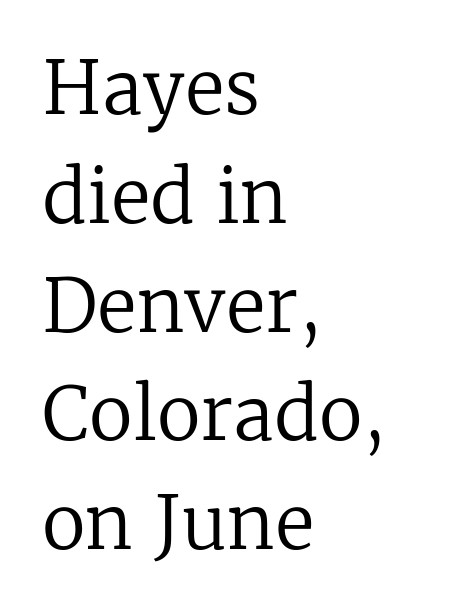
Q: Is the text bold? A: No.
Q: Is the text italic (slanted)? A: No, it is upright.
Q: Is the typeface a serif or a sans-serif typeface? A: Serif.
Q: Is the text underlined? A: No.
Q: How is the paragraph aligned? A: Left-aligned.
Q: Is the spacing between letters normal or unusually wide? A: Normal.
Q: Is the spacing between lines tight, normal or loose? A: Normal.
Q: Width (condensed, normal, or wide)? A: Normal.
Q: Stroke contrast? A: Low.
Q: x-height? A: Medium.
Q: Monospaced? A: No.
